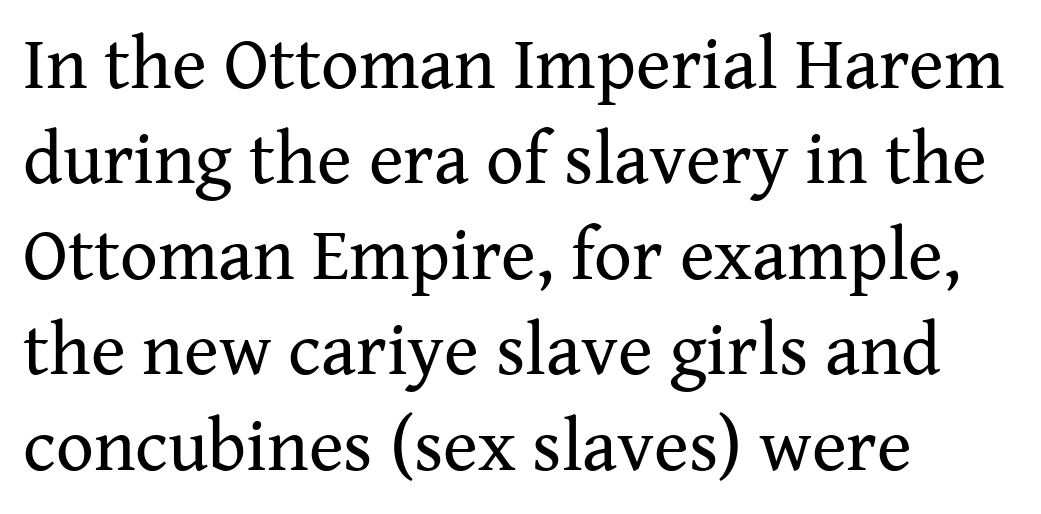
Heft: none added — not bold. Underline: absent. Do the letters lean? They stand straight. Leading matches the norm, producing a regular column. Is this a fixed-width face? No — the glyphs have proportional, varying widths.
